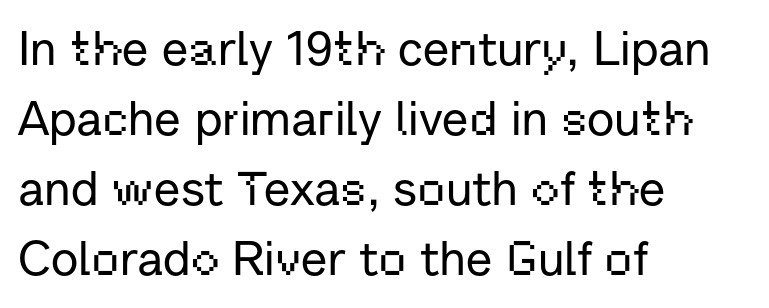
{"serif": "no", "italic": "no", "width": "normal", "stroke_contrast": "low", "x_height": "medium", "monospaced": "no", "underline": "no", "align": "left", "line_spacing": "normal", "line_spacing_ratio": 1.46, "letter_spacing": "normal", "letter_spacing_em": 0.0, "glyph_px": 48}
